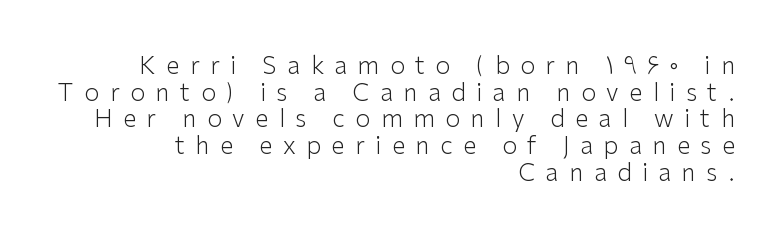
{"italic": "no", "bold": "no", "underline": "no", "align": "right", "line_spacing": "tight", "line_spacing_ratio": 1.11, "letter_spacing": "wide", "letter_spacing_em": 0.44, "glyph_px": 24}
